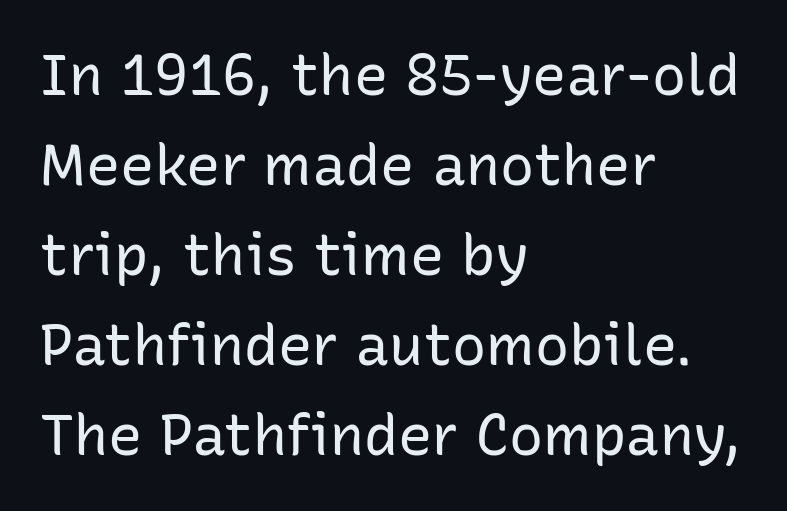
Q: Is the text bold? A: No.
Q: Is the text italic (slanted)? A: No, it is upright.
Q: Is the typeface a serif or a sans-serif typeface? A: Sans-serif.
Q: Is the text underlined? A: No.
Q: How is the paragraph aligned? A: Left-aligned.
Q: Is the spacing between letters normal or unusually wide? A: Normal.
Q: Is the spacing between lines tight, normal or loose? A: Normal.
Q: Width (condensed, normal, or wide)? A: Normal.
Q: Stroke contrast? A: Low.
Q: x-height? A: Medium.
Q: Monospaced? A: No.
